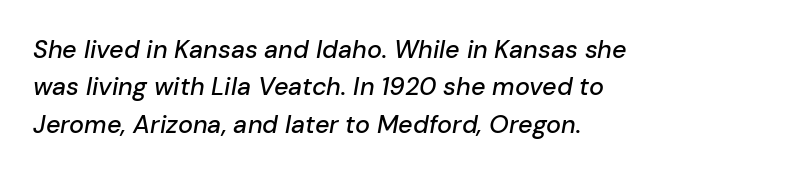
Is the block centered? No — it sits flush against the left margin. Students, observe: this is what conventionally led text looks like. These lines keep a tight, regular rhythm from letter to letter. Any mark beneath the type? The region is blank. This is oblique type, the kind used for emphasis or titles.
